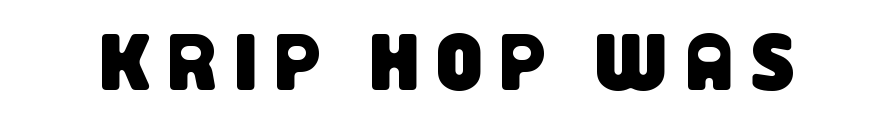
{"serif": "no", "width": "condensed", "stroke_contrast": "low", "x_height": "large", "monospaced": "no", "underline": "no", "letter_spacing": "wide", "letter_spacing_em": 0.22, "glyph_px": 80}
